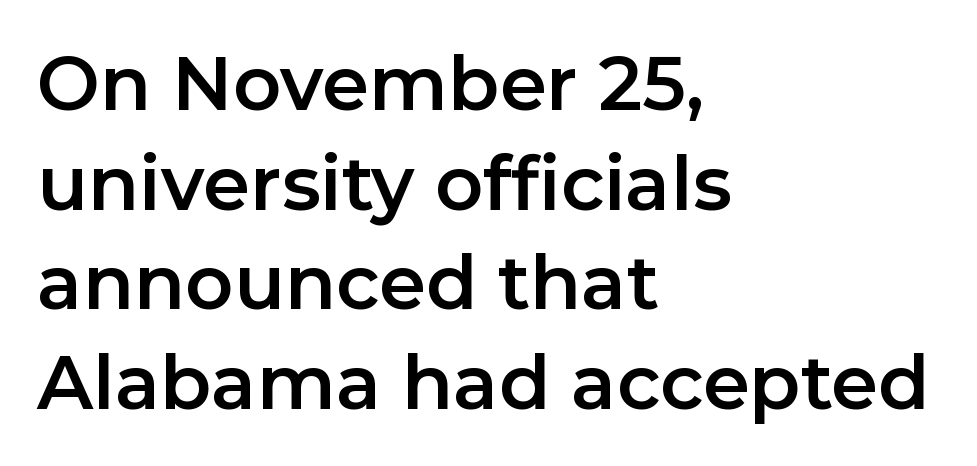
Q: Is the text italic (slanted)? A: No, it is upright.
Q: Is the typeface a serif or a sans-serif typeface? A: Sans-serif.
Q: Is the text underlined? A: No.
Q: How is the paragraph aligned? A: Left-aligned.
Q: Is the spacing between letters normal or unusually wide? A: Normal.
Q: Is the spacing between lines tight, normal or loose? A: Normal.
Q: Width (condensed, normal, or wide)? A: Normal.
Q: Stroke contrast? A: Low.
Q: x-height? A: Medium.
Q: Monospaced? A: No.
